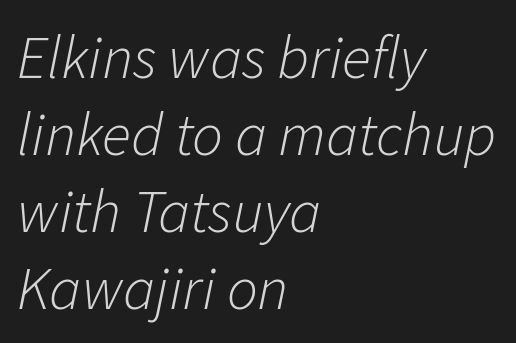
The image shows 61 px light type, italic (leaning right); set left-aligned, normal line spacing (1.26x), normal letter spacing, not underlined; low stroke contrast and a medium x-height.
